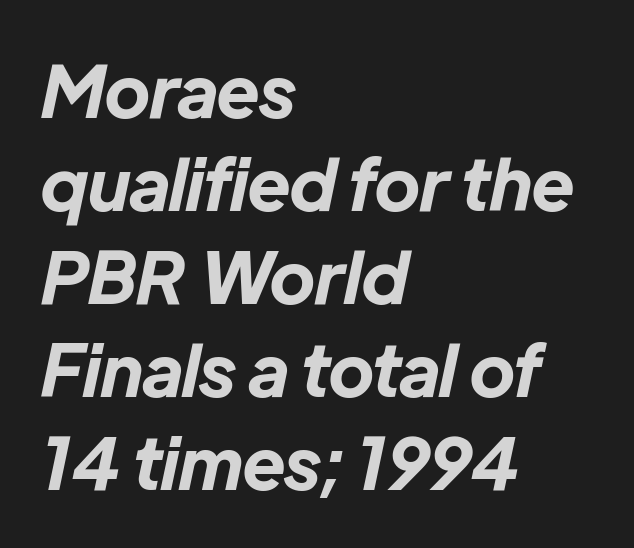
The image shows 71 px bold type, italic (leaning right); set left-aligned, normal line spacing (1.31x), normal letter spacing, not underlined; low stroke contrast and a medium x-height.
